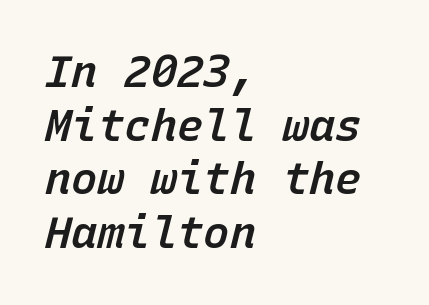
The font is running at a semibold setting, under full bold. Has an underline been added? It has not. These lines are rendered in a fixed-pitch font. Short note: letters normally spaced. Each line starts at the same left margin while the right side varies. It's the slanting kind of type.
